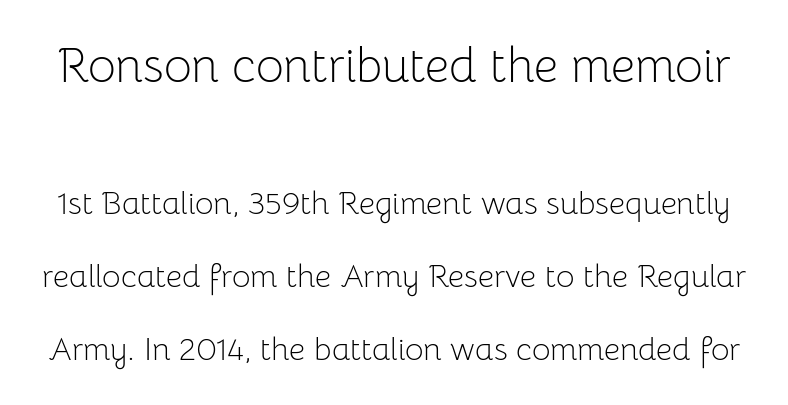
Q: Is the text bold? A: No.
Q: Is the text italic (slanted)? A: No, it is upright.
Q: Is the typeface a serif or a sans-serif typeface? A: Sans-serif.
Q: Is the text underlined? A: No.
Q: Is the spacing between letters normal or unusually wide? A: Normal.
Q: Is the spacing between lines tight, normal or loose? A: Loose.
Q: Which block of text is set in a larger size, the first (top) or the second (bottom)? A: The first (top) one.
Q: Width (condensed, normal, or wide)? A: Normal.
Q: Stroke contrast? A: Low.
Q: x-height? A: Medium.
Q: Monospaced? A: No.
